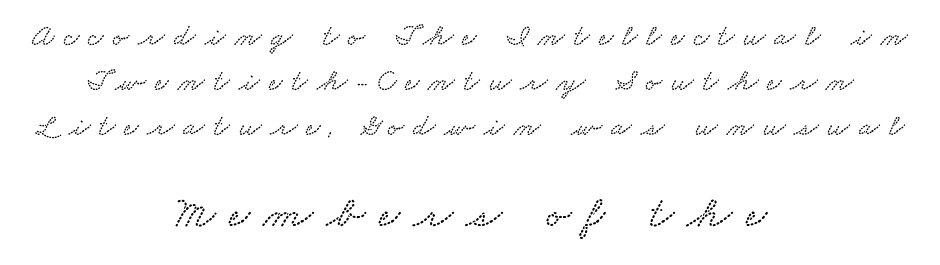
The image shows 46 px wide type; set centered, normal line spacing (1.45x), unusually wide letter spacing (+0.29 em), not underlined; the second (bottom) block is 1.48x larger; low stroke contrast and a small x-height.
